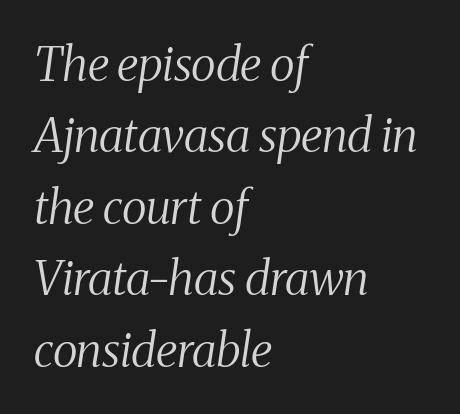
{"serif": "yes", "italic": "yes", "lean": "right", "slant_degrees": 8, "bold": "no", "weight": "regular", "width": "condensed", "stroke_contrast": "medium", "x_height": "medium", "monospaced": "no", "underline": "no", "align": "left", "line_spacing": "normal", "line_spacing_ratio": 1.52, "letter_spacing": "normal", "letter_spacing_em": 0.0, "glyph_px": 47}
